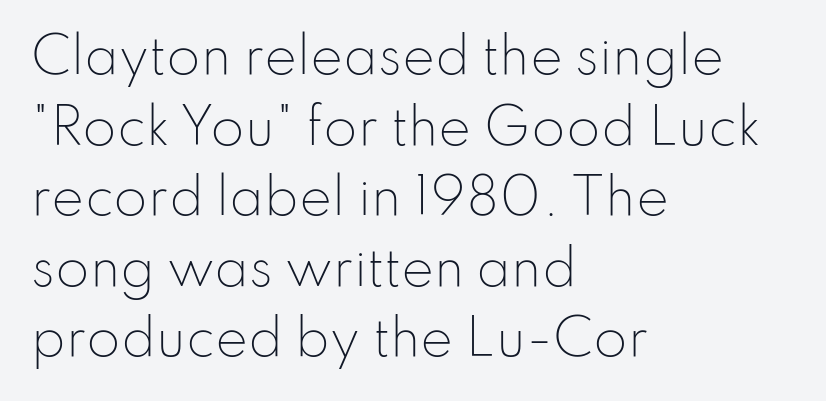
Q: Is the text bold? A: No.
Q: Is the text italic (slanted)? A: No, it is upright.
Q: Is the typeface a serif or a sans-serif typeface? A: Sans-serif.
Q: Is the text underlined? A: No.
Q: How is the paragraph aligned? A: Left-aligned.
Q: Is the spacing between letters normal or unusually wide? A: Normal.
Q: Is the spacing between lines tight, normal or loose? A: Normal.
Q: Width (condensed, normal, or wide)? A: Normal.
Q: Stroke contrast? A: Low.
Q: x-height? A: Small.
Q: Monospaced? A: No.
